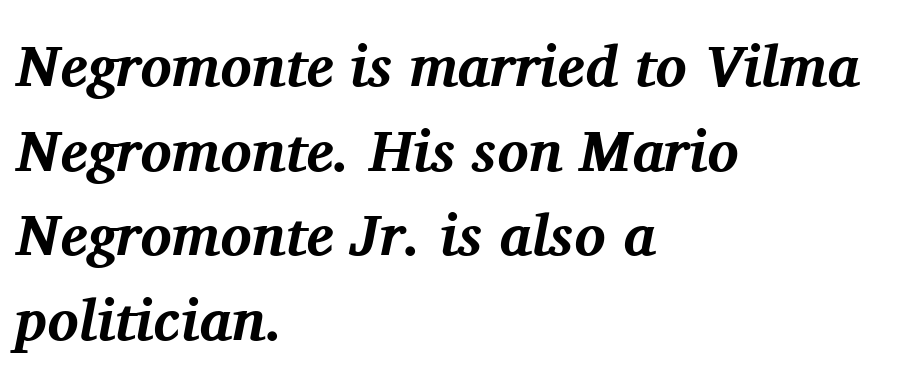
{"serif": "yes", "italic": "yes", "lean": "right", "slant_degrees": 11, "bold": "yes", "weight": "bold", "width": "normal", "stroke_contrast": "medium", "x_height": "medium", "monospaced": "no", "underline": "no", "align": "left", "line_spacing": "normal", "line_spacing_ratio": 1.46, "letter_spacing": "normal", "letter_spacing_em": 0.0, "glyph_px": 58}
